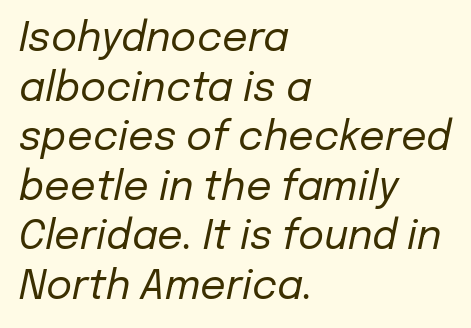
Underline: absent. Do the characters align in a grid? No, the font is proportional. Here the glyphs are tracked normally, forming tight word shapes. The face used here has a pronounced slope to its letters.
